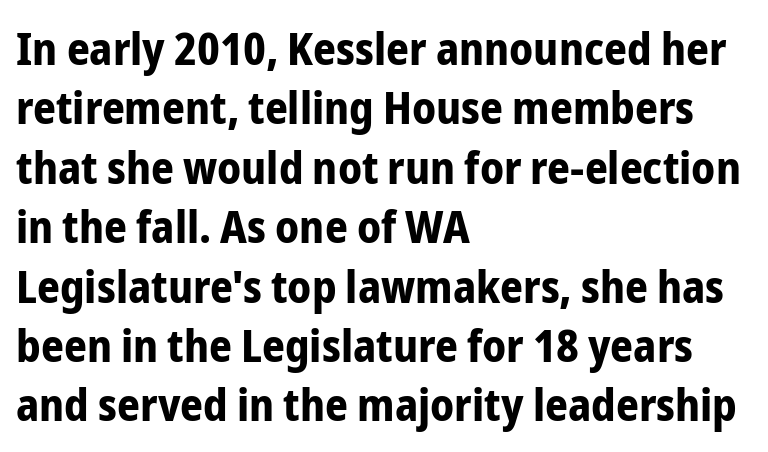
Beneath every word, the page is bare. Horizontal bands of white between lines are of average thickness. If you drew a line through each stem, it would be perfectly vertical. Nobody touched the tracking dial on this one. The ragged edge is on the right, which tells us the setting is flush left. The type family on display is of the sans-serif kind.
